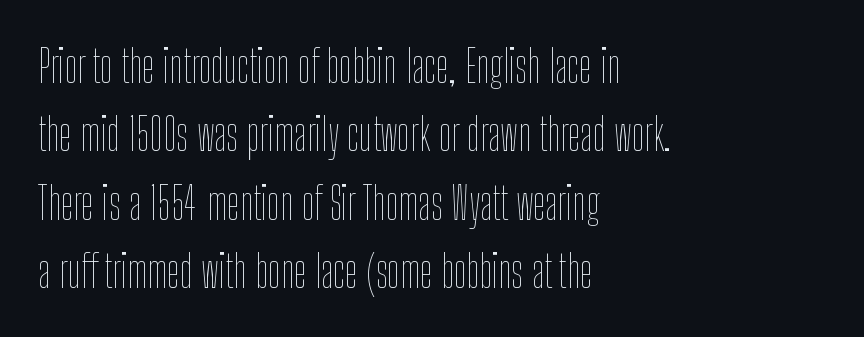
The passage is arranged the way most books set body copy — flush left. The gap between lines stays unmarked. Is this a fixed-width face? No — the glyphs have proportional, varying widths. The block of text has a typical density, with ordinary space between rows. The lettering holds an erect, upright posture throughout.
